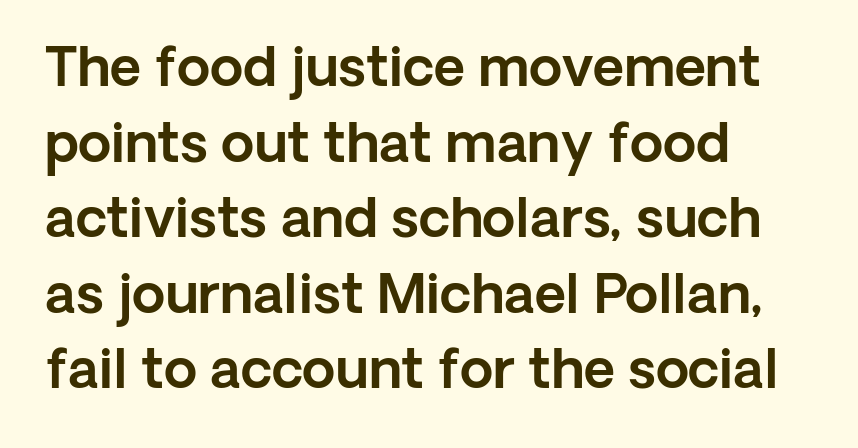
The image shows 54 px sans-serif type, upright; set left-aligned, normal line spacing (1.4x), normal letter spacing, not underlined; a medium x-height.
